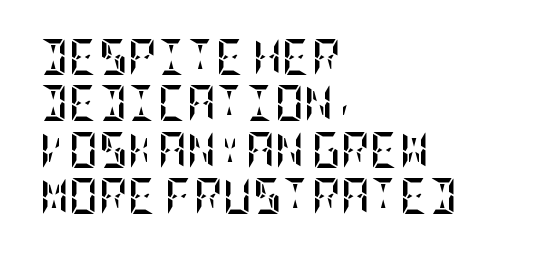
This is roman type, the default non-slanted kind. Its strokes are broad and dark, the hallmark of bold type. Glyph-to-glyph distance matches everyday printed text. Typeset ragged right — the left edge is the straight one. The passage shown is not underscored anywhere. These lines sit exactly where default settings would place them.
